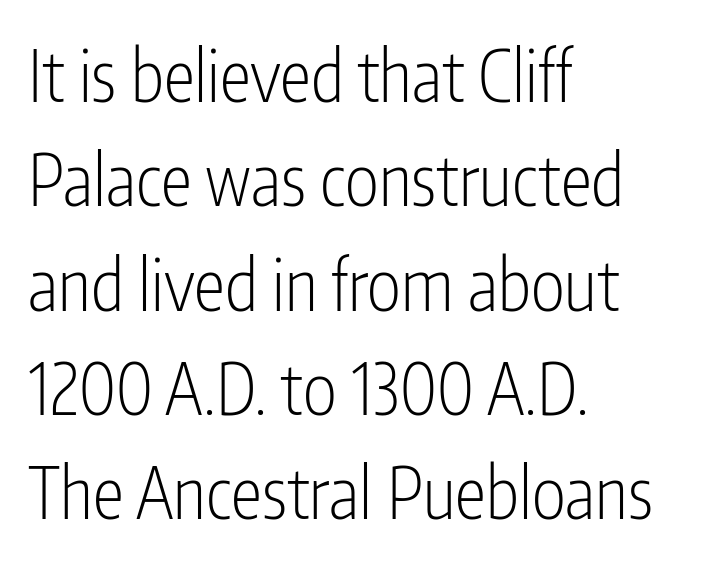
Q: Is the text bold? A: No.
Q: Is the text italic (slanted)? A: No, it is upright.
Q: Is the typeface a serif or a sans-serif typeface? A: Sans-serif.
Q: Is the text underlined? A: No.
Q: How is the paragraph aligned? A: Left-aligned.
Q: Is the spacing between letters normal or unusually wide? A: Normal.
Q: Is the spacing between lines tight, normal or loose? A: Normal.
Q: Width (condensed, normal, or wide)? A: Condensed.
Q: Stroke contrast? A: Low.
Q: x-height? A: Medium.
Q: Monospaced? A: No.
